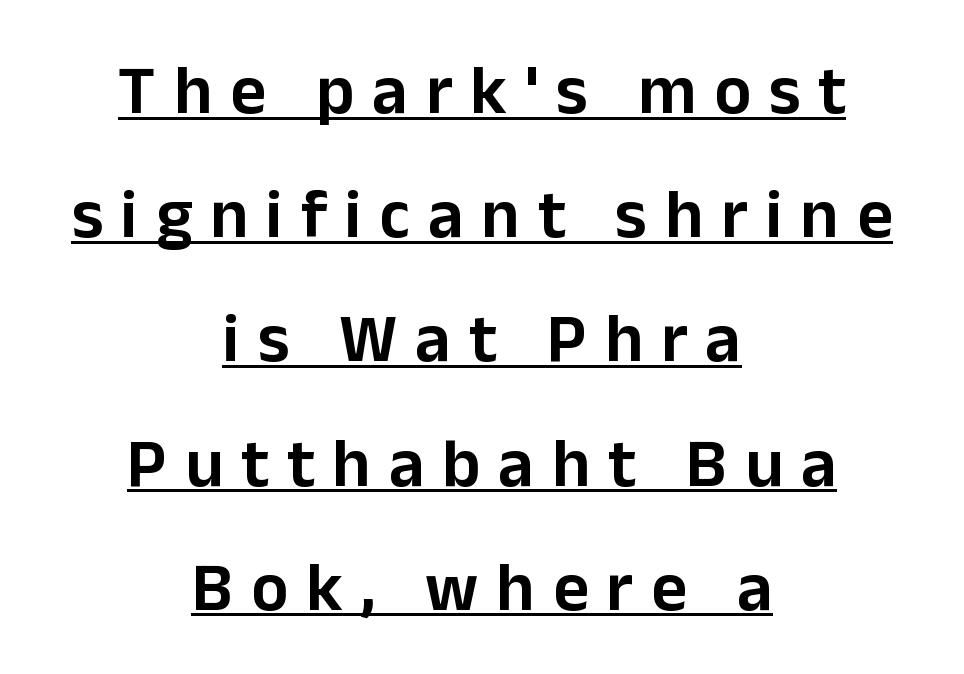
The image shows 69 px sans-serif type, upright; set centered, line spacing 1.8x, unusually wide letter spacing (+0.26 em), underlined; low stroke contrast and a medium x-height.
